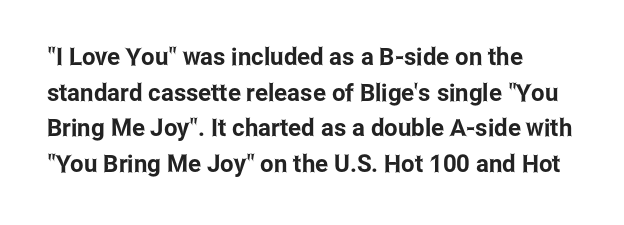
Q: Is the text italic (slanted)? A: No, it is upright.
Q: Is the text underlined? A: No.
Q: How is the paragraph aligned? A: Left-aligned.
Q: Is the spacing between letters normal or unusually wide? A: Normal.
Q: Is the spacing between lines tight, normal or loose? A: Normal.
